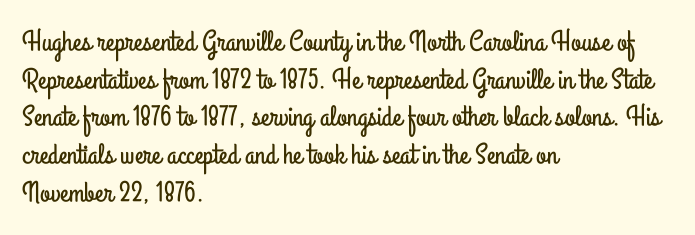
{"serif": "no", "italic": "no", "width": "condensed", "stroke_contrast": "low", "x_height": "small", "monospaced": "no", "underline": "no", "align": "left", "line_spacing": "normal", "line_spacing_ratio": 1.3, "letter_spacing": "normal", "letter_spacing_em": 0.0, "glyph_px": 29}
